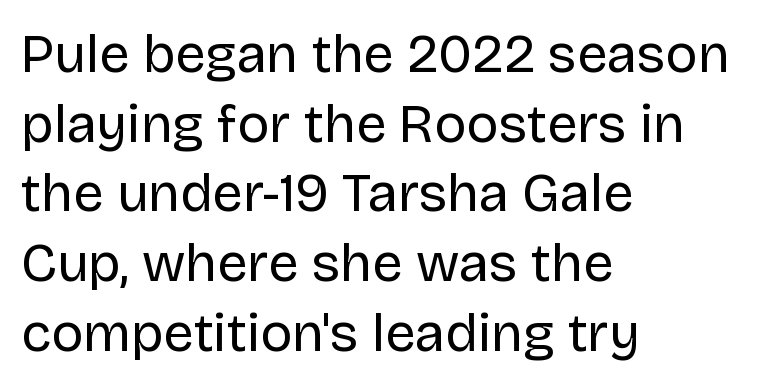
If you drew a ruler down the left edge, every line would touch it. The zone under the glyphs is completely vacant. No extra tracking has been applied to these lines. On a weight scale, this lands at 450 or below.
